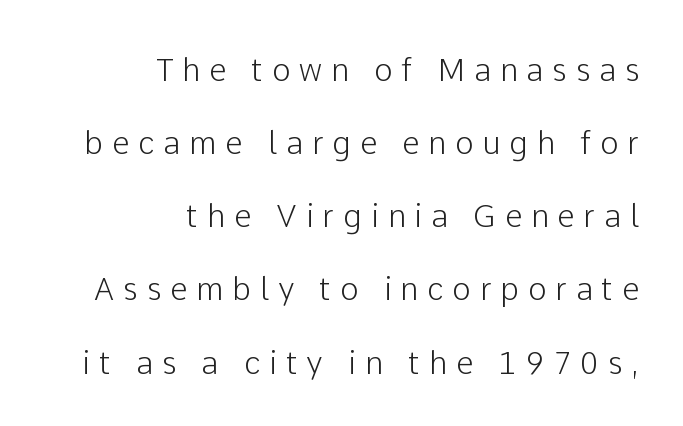
This is the regular roman posture of the typeface. These lines are rendered in a variable-pitch font. Typographically, this falls in the sans-serif category. Whoever set this chose breathing room over compactness in the vertical rhythm. Descenders are the only things crossing below the line.
